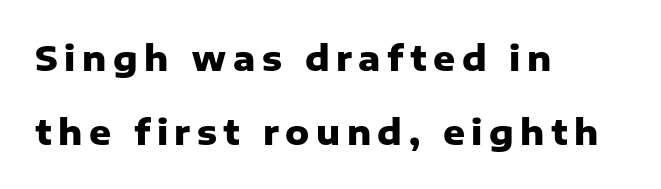
Q: Is the text bold? A: Yes.
Q: Is the text italic (slanted)? A: No, it is upright.
Q: Is the typeface a serif or a sans-serif typeface? A: Sans-serif.
Q: Is the text underlined? A: No.
Q: How is the paragraph aligned? A: Left-aligned.
Q: Is the spacing between lines tight, normal or loose? A: Loose.
Q: Width (condensed, normal, or wide)? A: Normal.
Q: Stroke contrast? A: Low.
Q: x-height? A: Medium.
Q: Monospaced? A: No.
